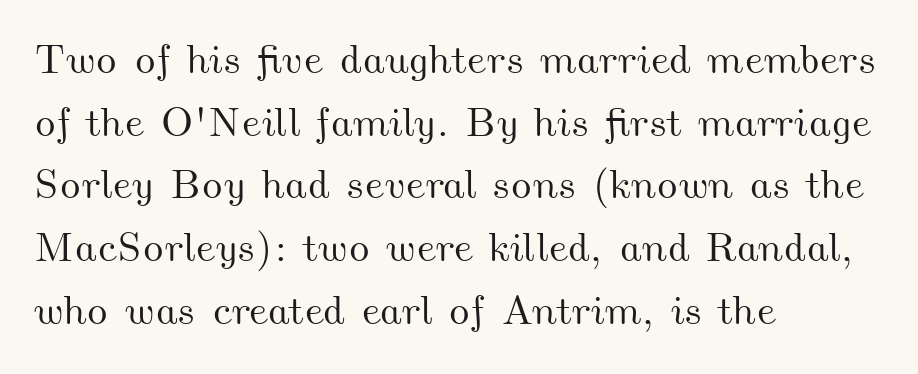
{"width": "wide", "stroke_contrast": "medium", "x_height": "small", "monospaced": "no", "underline": "no", "align": "left", "line_spacing": "normal", "line_spacing_ratio": 1.53, "letter_spacing": "normal", "letter_spacing_em": 0.0, "glyph_px": 41}
